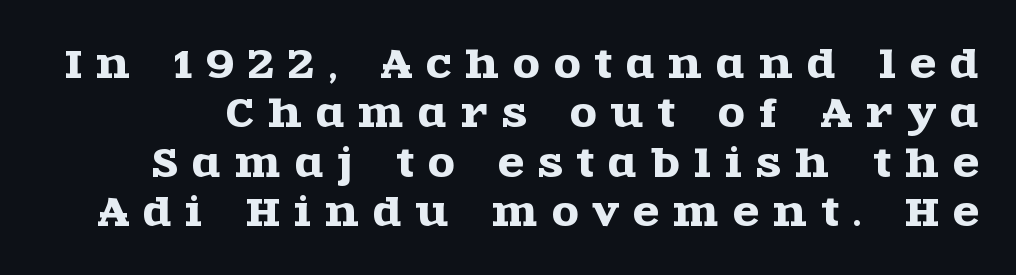
The image shows 38 px wide serif type, upright; set normal line spacing (1.3x), unusually wide letter spacing (+0.38 em), not underlined; a large x-height.
